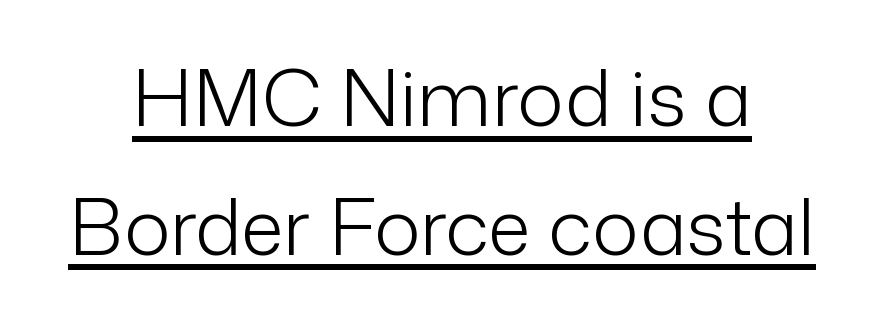
Q: Is the text bold? A: No.
Q: Is the text italic (slanted)? A: No, it is upright.
Q: Is the typeface a serif or a sans-serif typeface? A: Sans-serif.
Q: Is the text underlined? A: Yes.
Q: Is the spacing between letters normal or unusually wide? A: Normal.
Q: Is the spacing between lines tight, normal or loose? A: Normal.
Q: Width (condensed, normal, or wide)? A: Normal.
Q: Stroke contrast? A: Low.
Q: x-height? A: Medium.
Q: Monospaced? A: No.
